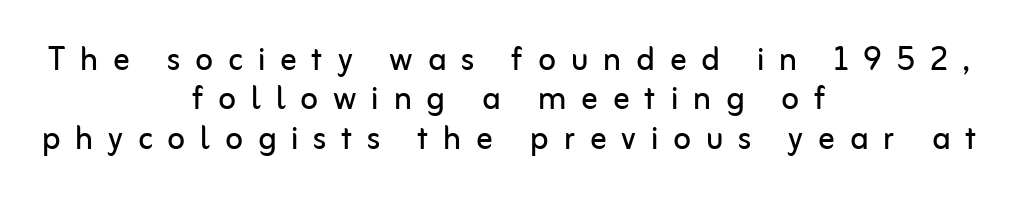
The image shows 41 px regular-weight sans-serif type, upright; set centered, tight line spacing (0.96x), unusually wide letter spacing (+0.36 em), not underlined; low stroke contrast and a medium x-height.
